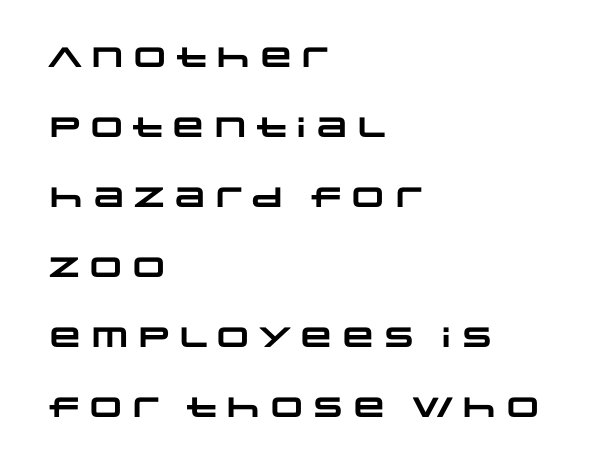
The image shows 28 px heavy, wide sans-serif type; set left-aligned, loose line spacing (2.5x), normal letter spacing, not underlined; low stroke contrast and a large x-height.
